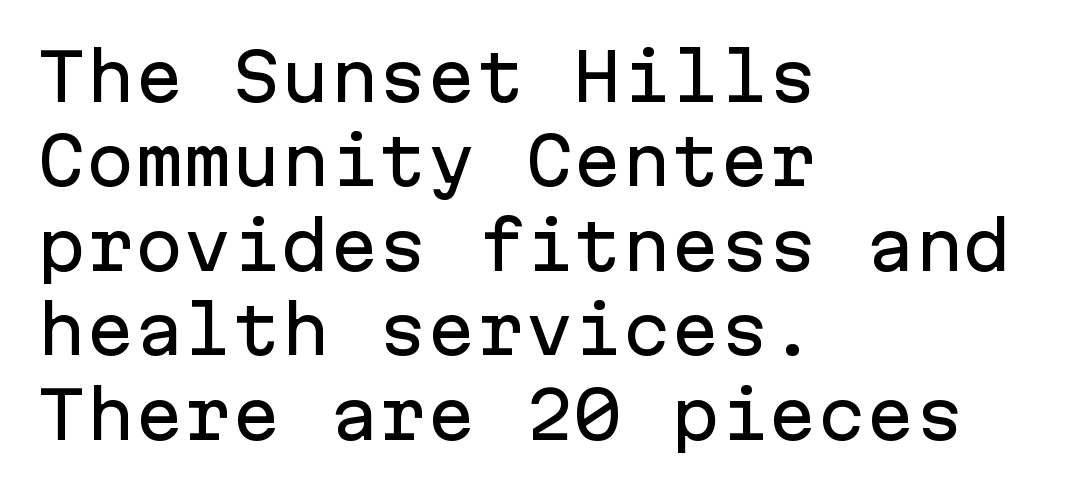
{"serif": "no", "italic": "no", "width": "normal", "stroke_contrast": "low", "x_height": "medium", "monospaced": "yes", "underline": "no", "align": "left", "line_spacing": "normal", "line_spacing_ratio": 1.3, "letter_spacing": "normal", "letter_spacing_em": 0.0, "glyph_px": 65}
